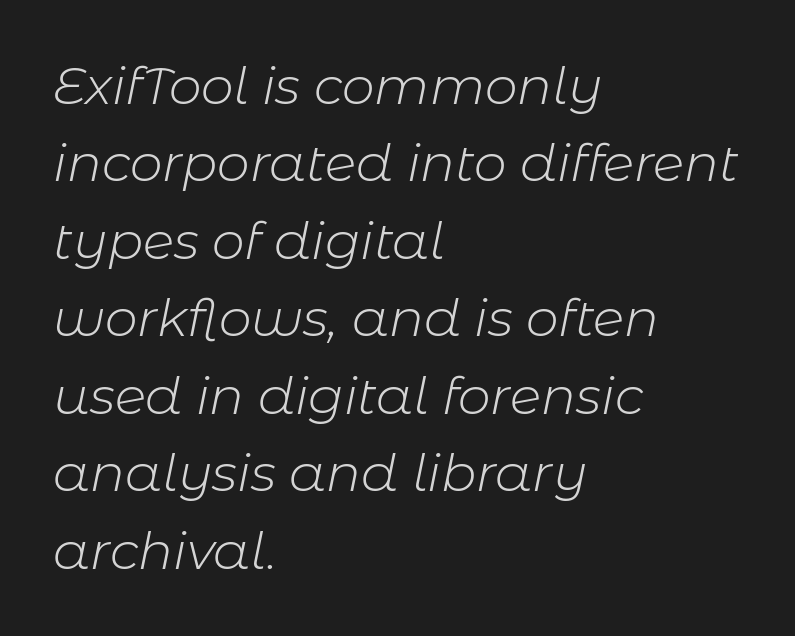
Q: Is the text bold? A: No.
Q: Is the text italic (slanted)? A: Yes, it leans right by about 11 degrees.
Q: Is the text underlined? A: No.
Q: How is the paragraph aligned? A: Left-aligned.
Q: Is the spacing between letters normal or unusually wide? A: Normal.
Q: Is the spacing between lines tight, normal or loose? A: Normal.
Q: Width (condensed, normal, or wide)? A: Normal.
Q: Stroke contrast? A: Low.
Q: x-height? A: Medium.
Q: Monospaced? A: No.
